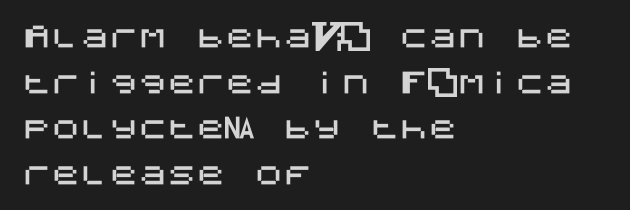
The image shows 29 px sans-serif type, upright; set left-aligned, normal line spacing (1.57x), normal letter spacing, not underlined; medium stroke contrast and a large x-height.
